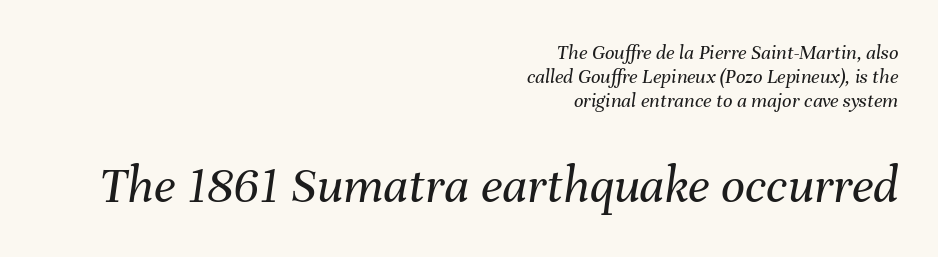
{"italic": "yes", "lean": "right", "slant_degrees": 8, "bold": "no", "weight": "regular", "width": "normal", "stroke_contrast": "medium", "x_height": "medium", "monospaced": "no", "underline": "no", "align": "right", "line_spacing": "tight", "line_spacing_ratio": 1.15, "letter_spacing": "normal", "letter_spacing_em": 0.0, "larger_block": "second", "size_ratio": 2.52, "glyph_px": 53}
